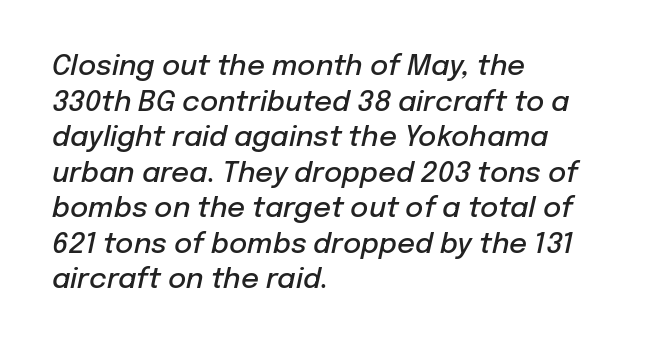
{"italic": "yes", "lean": "right", "slant_degrees": 12, "bold": "semi", "weight": "semibold", "width": "normal", "stroke_contrast": "low", "x_height": "medium", "monospaced": "no", "underline": "no", "align": "left", "line_spacing": "normal", "line_spacing_ratio": 1.27, "letter_spacing": "normal", "letter_spacing_em": 0.0, "glyph_px": 28}
